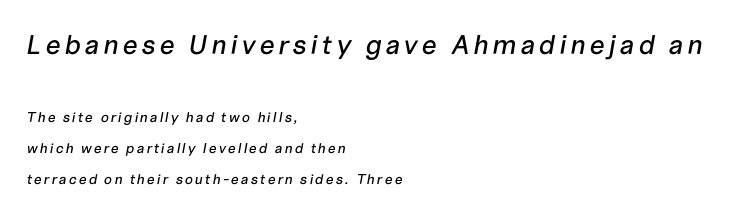
Q: Is the text italic (slanted)? A: Yes, it leans right by about 10 degrees.
Q: Is the text underlined? A: No.
Q: How is the paragraph aligned? A: Left-aligned.
Q: Is the spacing between lines tight, normal or loose? A: Loose.
Q: Which block of text is set in a larger size, the first (top) or the second (bottom)? A: The first (top) one.
